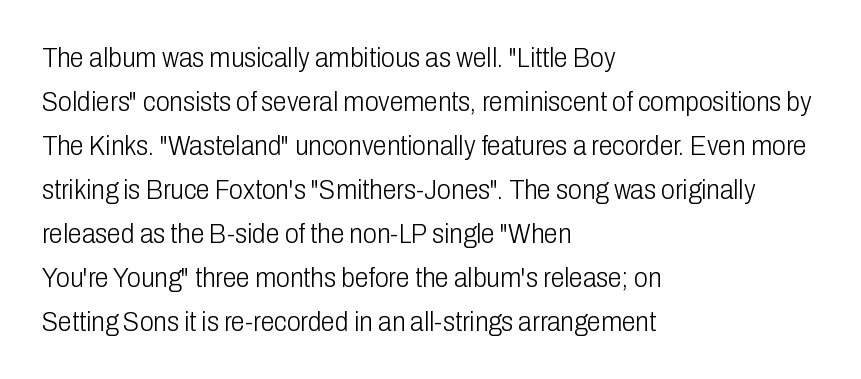
Honestly, the letter spacing is just normal — you wouldn't notice it. The specimen reads as upright at a glance. The leading is moderate, giving the passage an even texture. Varying glyph widths throughout — classic text-font behaviour. One-word summary of the alignment: left.
